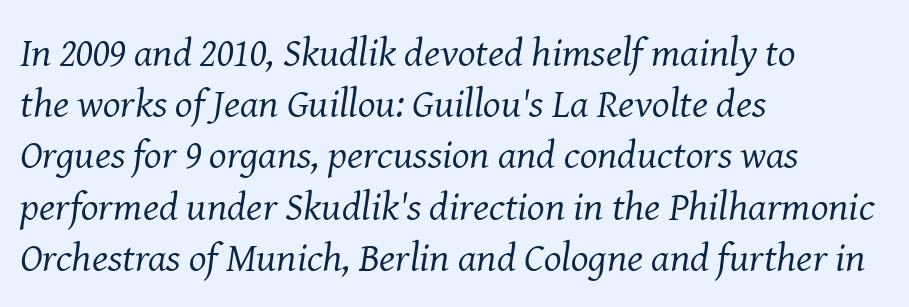
{"serif": "yes", "italic": "yes", "lean": "right", "slant_degrees": 8, "bold": "no", "weight": "regular", "width": "normal", "stroke_contrast": "medium", "x_height": "medium", "monospaced": "no", "underline": "no", "align": "left", "line_spacing": "normal", "line_spacing_ratio": 1.25, "letter_spacing": "normal", "letter_spacing_em": 0.0, "glyph_px": 41}
